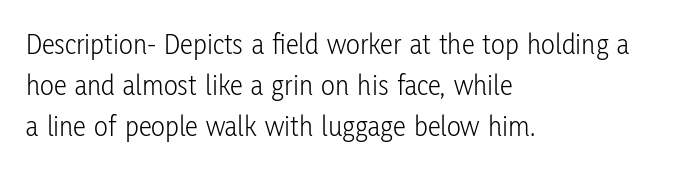
The image shows 29 px light, condensed sans-serif type, upright; set left-aligned, normal line spacing (1.42x), normal letter spacing, not underlined; low stroke contrast and a medium x-height.
